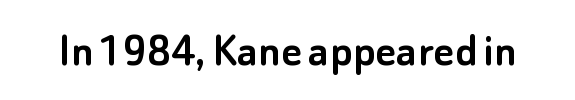
The rendering uses natural spacing where letterforms have individual widths. What kind of face is this? One without serifs — a sans. Does the lettering tilt? It doesn't — this is upright. The passage shown is not underscored anywhere. Glyph-to-glyph distance matches everyday printed text.
